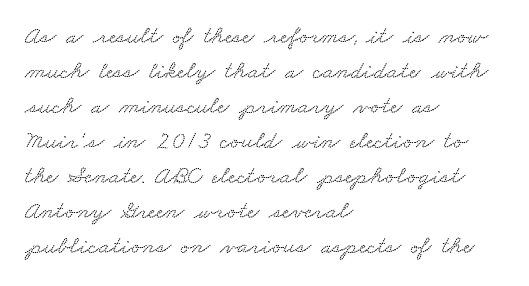
The image shows 25 px text type; set left-aligned, normal line spacing (1.4x), normal letter spacing, not underlined.
